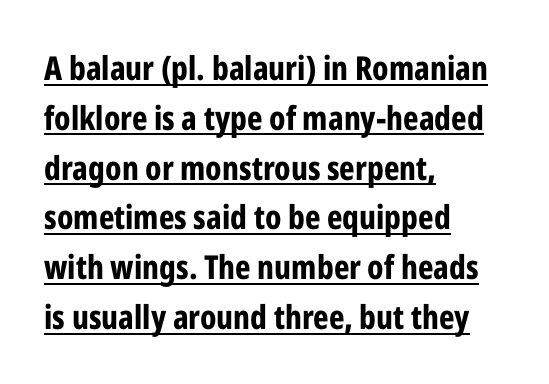
Letterform terminals end flat and unadorned throughout the passage. The letters stand upright; this is a roman face. Layout note: lines flush left. Nobody touched the tracking dial on this one.
